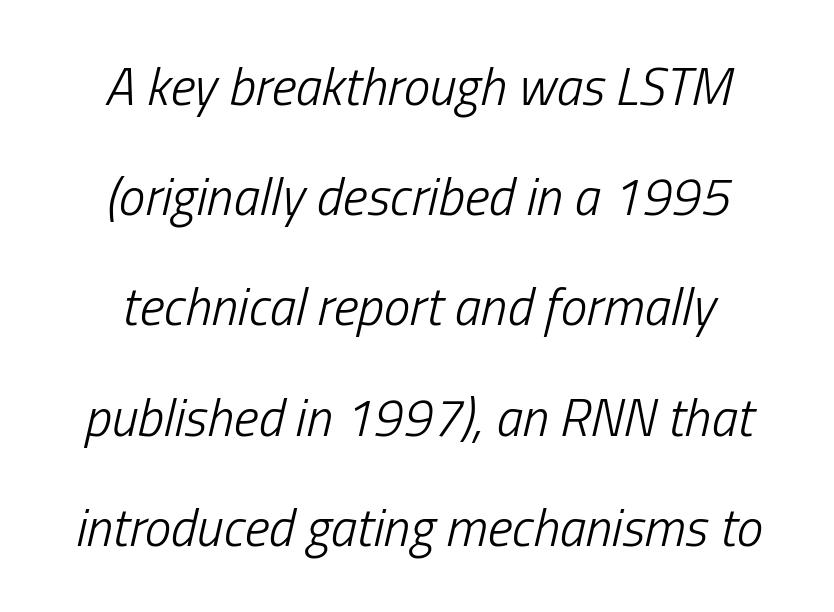
{"italic": "yes", "lean": "right", "slant_degrees": 13, "bold": "no", "weight": "light", "width": "condensed", "stroke_contrast": "low", "x_height": "medium", "monospaced": "no", "underline": "no", "align": "center", "line_spacing": "loose", "line_spacing_ratio": 2.08, "letter_spacing": "normal", "letter_spacing_em": 0.0, "glyph_px": 53}
